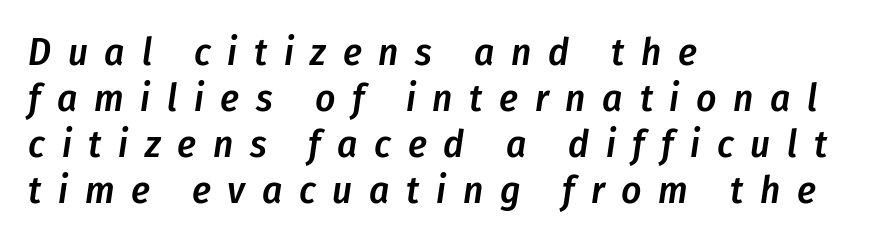
Q: Is the text bold? A: Semi-bold.
Q: Is the text italic (slanted)? A: Yes, it leans right by about 8 degrees.
Q: Is the text underlined? A: No.
Q: How is the paragraph aligned? A: Left-aligned.
Q: Is the spacing between letters normal or unusually wide? A: Unusually wide.
Q: Width (condensed, normal, or wide)? A: Condensed.
Q: Stroke contrast? A: Low.
Q: x-height? A: Medium.
Q: Monospaced? A: No.
